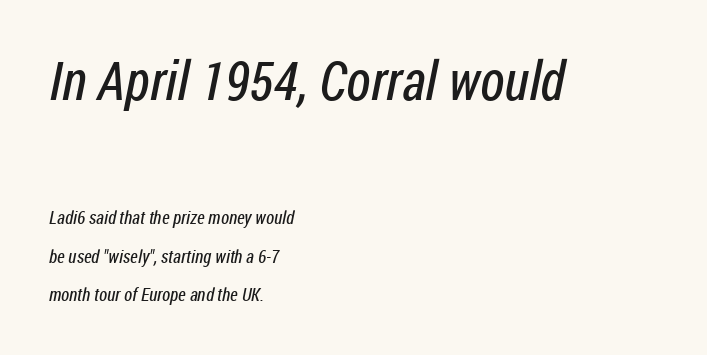
The image shows 54 px regular-weight, condensed sans-serif type; set left-aligned, loose line spacing (2.13x), normal letter spacing, not underlined; the first (top) block is 3.0x larger; low stroke contrast and a medium x-height.
